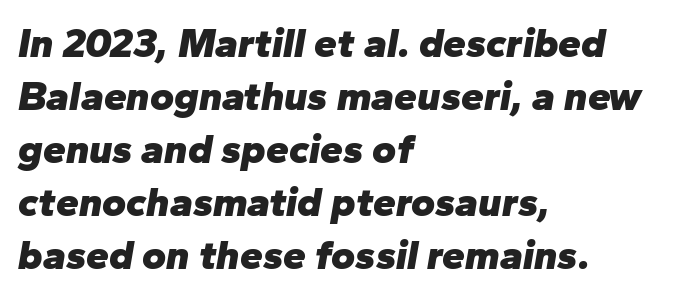
Q: Is the text bold? A: Yes.
Q: Is the text italic (slanted)? A: Yes, it leans right by about 10 degrees.
Q: Is the text underlined? A: No.
Q: How is the paragraph aligned? A: Left-aligned.
Q: Is the spacing between letters normal or unusually wide? A: Normal.
Q: Is the spacing between lines tight, normal or loose? A: Normal.
Q: Width (condensed, normal, or wide)? A: Normal.
Q: Stroke contrast? A: Low.
Q: x-height? A: Medium.
Q: Monospaced? A: No.
